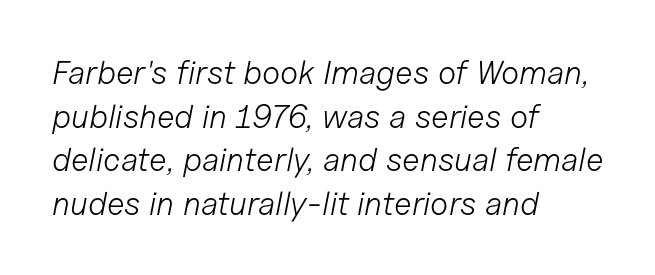
Nothing unusual about the tracking: characters are spaced as the font intends. The glyphs are unaccompanied by any horizontal stroke below them. Varying glyph widths throughout — classic text-font behaviour. Unbolded letterforms with no extra heft.
